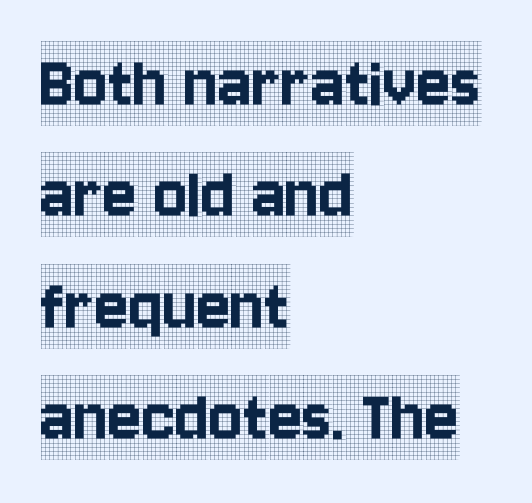
Q: Is the text italic (slanted)? A: No, it is upright.
Q: Is the typeface a serif or a sans-serif typeface? A: Serif.
Q: Is the text underlined? A: No.
Q: How is the paragraph aligned? A: Left-aligned.
Q: Is the spacing between letters normal or unusually wide? A: Normal.
Q: Is the spacing between lines tight, normal or loose? A: Normal.
Q: Width (condensed, normal, or wide)? A: Condensed.
Q: x-height? A: Large.
Q: Monospaced? A: No.
